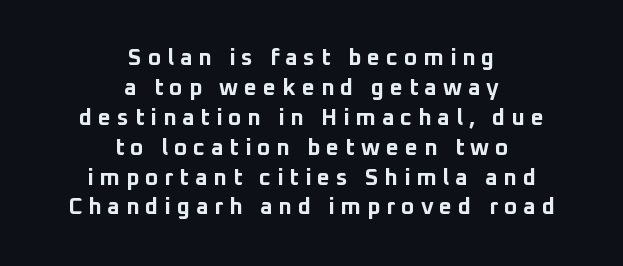
Q: Is the text bold? A: Yes.
Q: Is the text italic (slanted)? A: No, it is upright.
Q: Is the text underlined? A: No.
Q: How is the paragraph aligned? A: Centered.
Q: Is the spacing between letters normal or unusually wide? A: Unusually wide.
Q: Is the spacing between lines tight, normal or loose? A: Normal.
